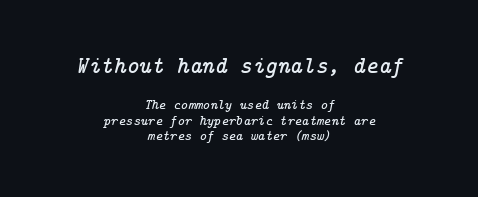
Q: Is the text italic (slanted)? A: Yes, it leans right by about 14 degrees.
Q: Is the text underlined? A: No.
Q: How is the paragraph aligned? A: Centered.
Q: Is the spacing between letters normal or unusually wide? A: Normal.
Q: Is the spacing between lines tight, normal or loose? A: Tight.
Q: Which block of text is set in a larger size, the first (top) or the second (bottom)? A: The first (top) one.
